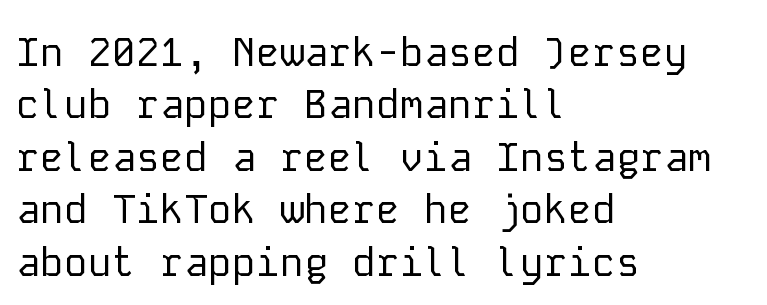
You can tell from the bare stems that sans-serif type was used. No extra tracking has been applied to these lines. Reading down the column, the eye jumps a familiar distance to each next line. The foot of each line stays bare and open. In terms of posture, this sample is upright. These lines stack with their left ends in a neat column.
